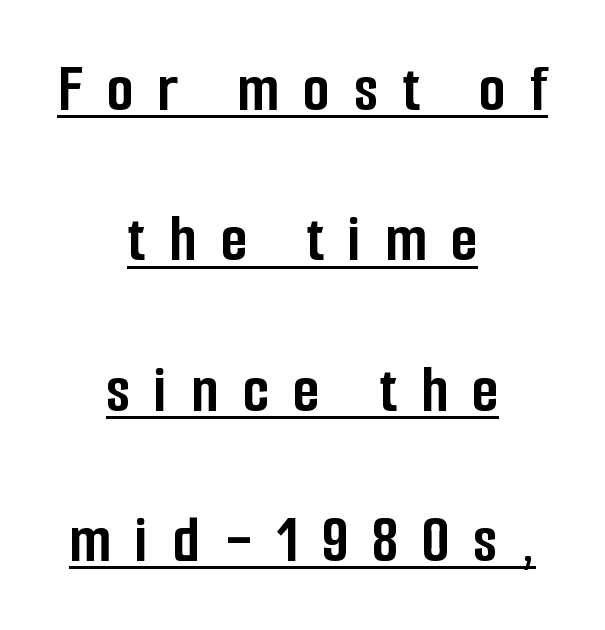
The image shows 69 px semibold, condensed sans-serif type, upright; set centered, loose line spacing (2.18x), unusually wide letter spacing (+0.35 em), underlined; low stroke contrast and a medium x-height.
